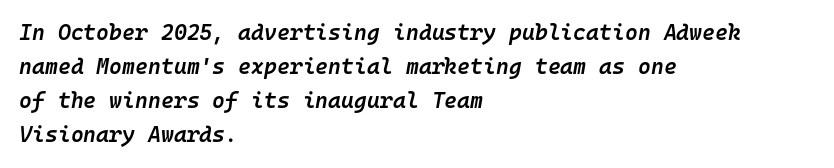
The image shows 22 px text type, italic (leaning right); set left-aligned, normal line spacing (1.55x), normal letter spacing, not underlined.
